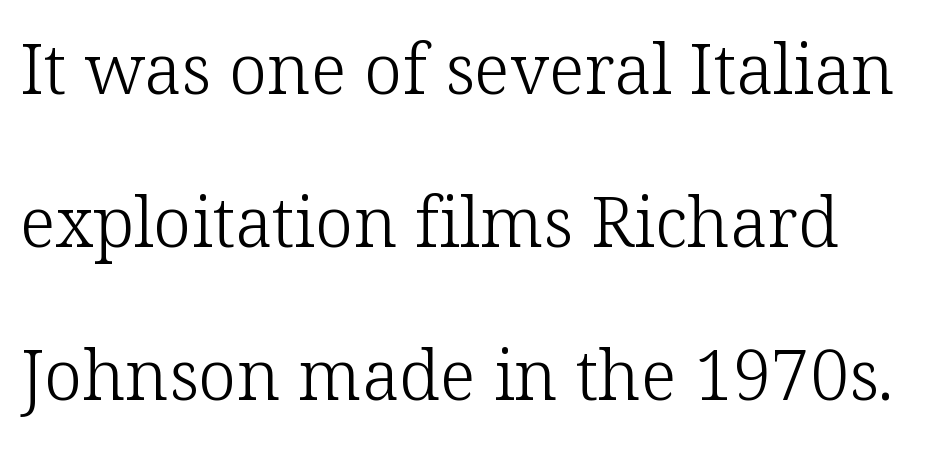
{"serif": "yes", "italic": "no", "bold": "no", "weight": "light", "width": "normal", "stroke_contrast": "low", "x_height": "medium", "monospaced": "no", "underline": "no", "line_spacing": "loose", "line_spacing_ratio": 2.22, "letter_spacing": "normal", "letter_spacing_em": 0.0, "glyph_px": 69}
